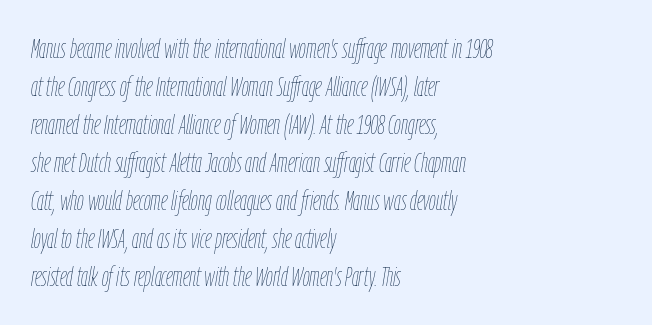
Q: Is the text bold? A: No.
Q: Is the text italic (slanted)? A: Yes, it leans right by about 9 degrees.
Q: Is the text underlined? A: No.
Q: How is the paragraph aligned? A: Left-aligned.
Q: Is the spacing between letters normal or unusually wide? A: Normal.
Q: Is the spacing between lines tight, normal or loose? A: Normal.
